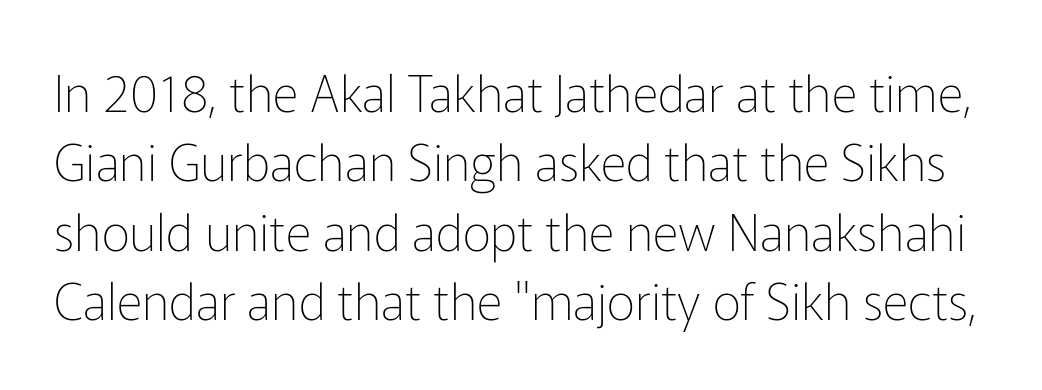
The typeface has the unassuming heft of standard copy or less. Unlike a traditional serif, this face leaves its strokes unadorned. Observe the ordinary spacing: letters are neighbours, not strangers. Do the characters align in a grid? No, the font is proportional. Nobody drew a line under any word here. Interline gaps are of average width in this sample.
